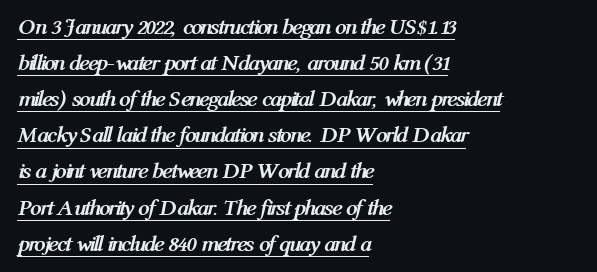
{"italic": "yes", "lean": "right", "slant_degrees": 12, "bold": "yes", "underline": "yes", "align": "left", "line_spacing": "normal", "line_spacing_ratio": 1.57, "letter_spacing": "normal", "letter_spacing_em": 0.0, "glyph_px": 23}
